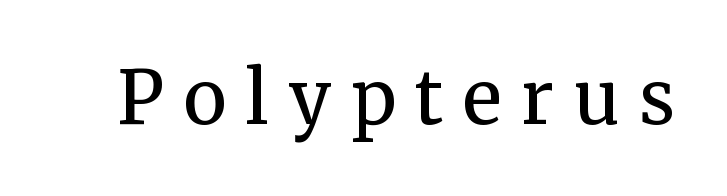
In terms of letterform style, serifs are clearly present. Unmarked baselines from the first word to the last. These lines are rendered in a variable-pitch font. No chunkiness to these letters — they're not bold.
